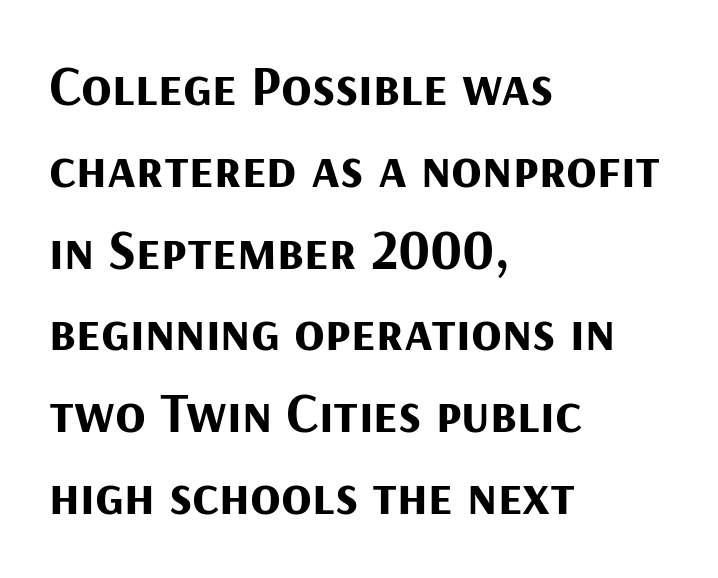
{"serif": "no", "italic": "no", "bold": "yes", "weight": "bold", "width": "normal", "stroke_contrast": "medium", "x_height": "medium", "monospaced": "no", "underline": "no", "align": "left", "line_spacing": "normal", "line_spacing_ratio": 1.46, "letter_spacing": "normal", "letter_spacing_em": 0.0, "glyph_px": 56}
